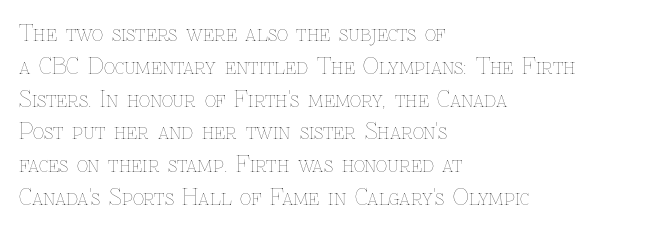
Q: Is the text bold? A: No.
Q: Is the text italic (slanted)? A: No, it is upright.
Q: Is the text underlined? A: No.
Q: How is the paragraph aligned? A: Left-aligned.
Q: Is the spacing between letters normal or unusually wide? A: Normal.
Q: Is the spacing between lines tight, normal or loose? A: Normal.
